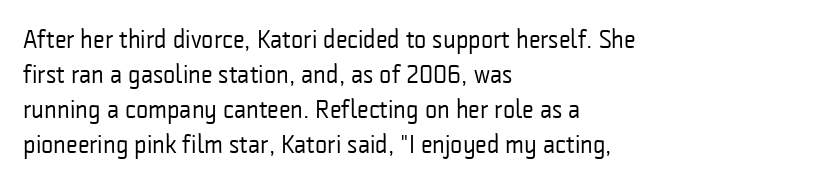
Q: Is the text bold? A: No.
Q: Is the text italic (slanted)? A: No, it is upright.
Q: Is the text underlined? A: No.
Q: How is the paragraph aligned? A: Left-aligned.
Q: Is the spacing between letters normal or unusually wide? A: Normal.
Q: Is the spacing between lines tight, normal or loose? A: Normal.
